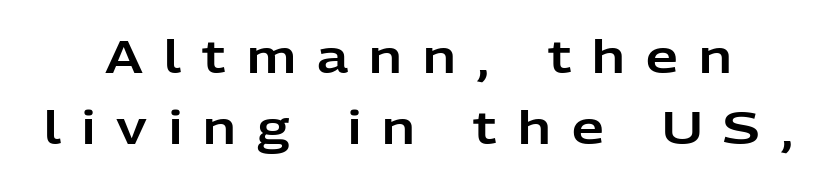
{"serif": "no", "italic": "no", "width": "normal", "stroke_contrast": "low", "x_height": "medium", "monospaced": "no", "underline": "no", "line_spacing": "normal", "line_spacing_ratio": 1.58, "letter_spacing": "wide", "letter_spacing_em": 0.47, "glyph_px": 45}
